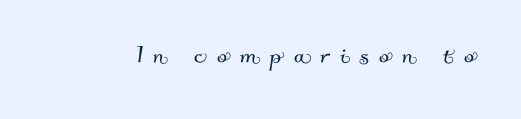
The image shows 30 px sans-serif type; set unusually wide letter spacing (+0.33 em), not underlined; medium stroke contrast and a small x-height.
